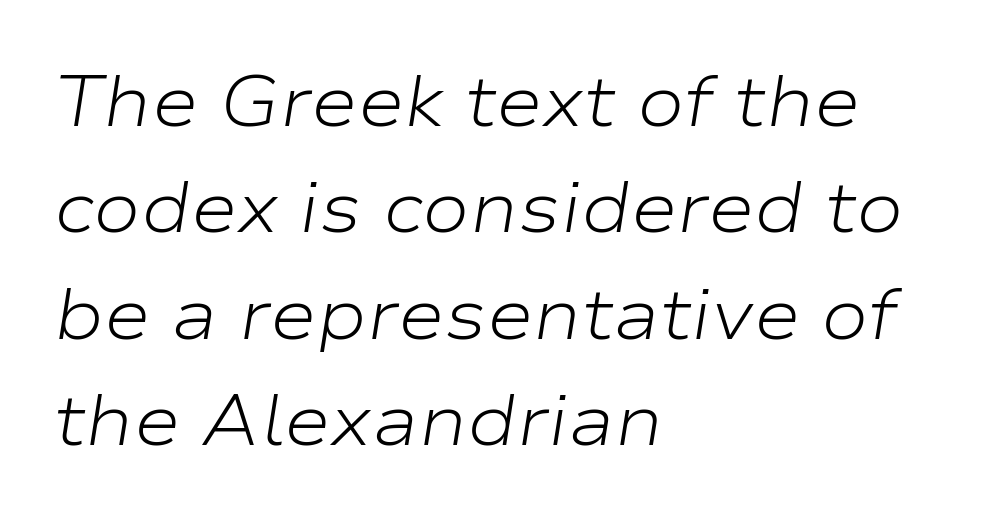
Honestly, the letter spacing is just normal — you wouldn't notice it. Proportional: the letters do not fall into vertical columns. A classic flush-left, rag-right setting is used for this passage. On a weight scale, this lands at 450 or below. The specimen reads as italic at a glance. Descenders are the only things crossing below the line.
